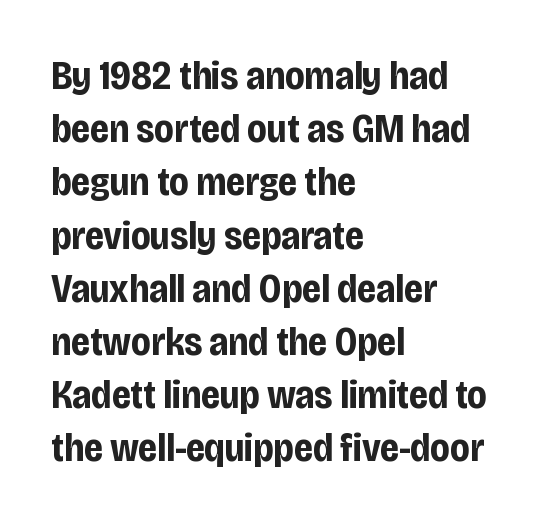
Q: Is the text bold? A: Yes.
Q: Is the text italic (slanted)? A: No, it is upright.
Q: Is the typeface a serif or a sans-serif typeface? A: Sans-serif.
Q: Is the text underlined? A: No.
Q: How is the paragraph aligned? A: Left-aligned.
Q: Is the spacing between letters normal or unusually wide? A: Normal.
Q: Is the spacing between lines tight, normal or loose? A: Normal.
Q: Width (condensed, normal, or wide)? A: Condensed.
Q: Stroke contrast? A: Low.
Q: x-height? A: Large.
Q: Monospaced? A: No.
